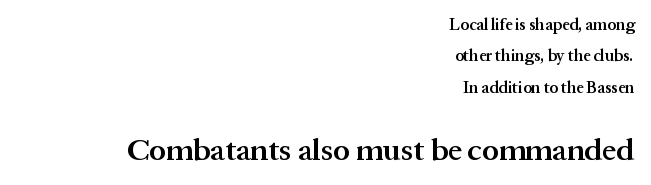
Interline gaps are noticeably wide in this sample. You can tell from the footed stems that serif type was used. Each glyph is drawn with semibold strokes, heavier than normal yet not fully bold. A clean baseline with only descenders dipping below it.
